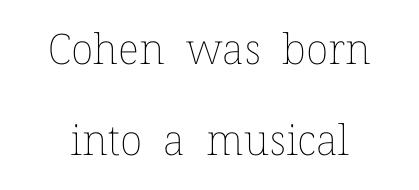
{"italic": "no", "bold": "no", "weight": "thin", "width": "normal", "stroke_contrast": "low", "x_height": "medium", "monospaced": "no", "underline": "no", "line_spacing": "loose", "line_spacing_ratio": 2.16, "letter_spacing": "normal", "letter_spacing_em": 0.0, "glyph_px": 42}
